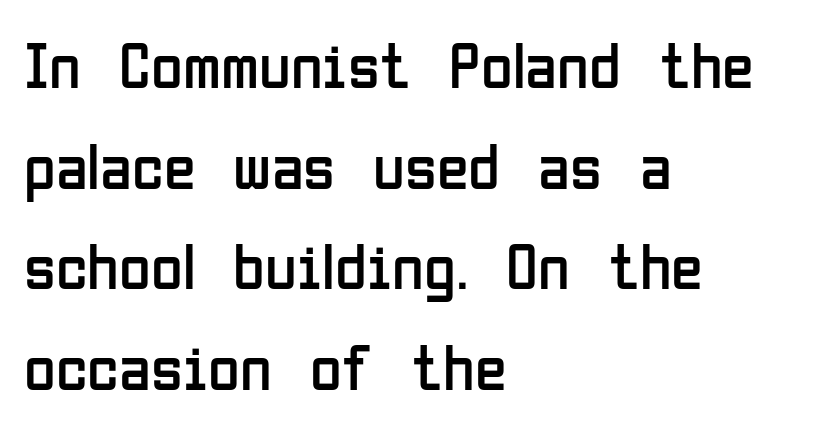
Regular leading. The foot of each line stays bare and open. A typesetter would call this proportional, since set widths differ per character. Short note: letters normally spaced. This sample is left-justified, so line endings fall wherever the words run out. Compared with a typical body face, this is equally light or lighter still.
